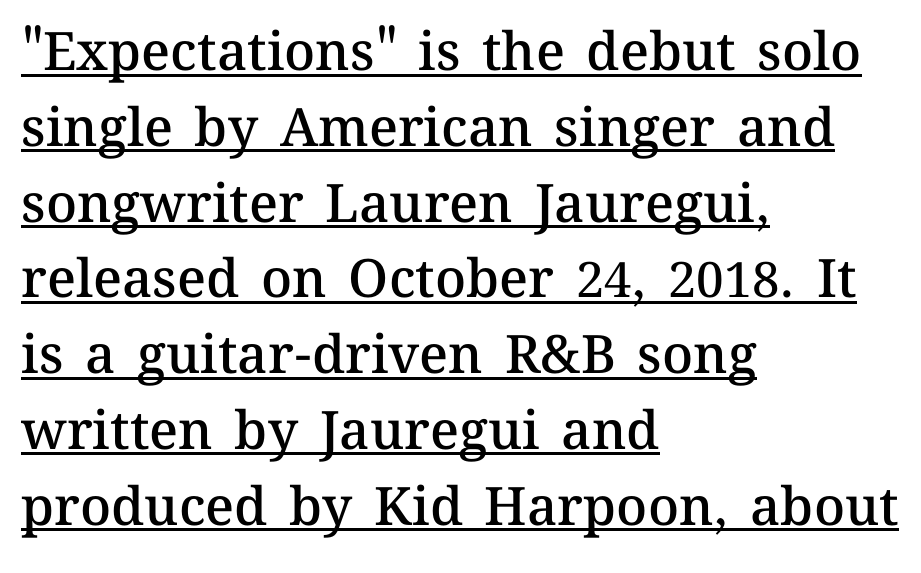
{"italic": "no", "bold": "semi", "weight": "semibold", "width": "normal", "stroke_contrast": "medium", "x_height": "medium", "monospaced": "no", "underline": "yes", "align": "left", "line_spacing": "normal", "line_spacing_ratio": 1.43, "letter_spacing": "normal", "letter_spacing_em": 0.0, "glyph_px": 53}
